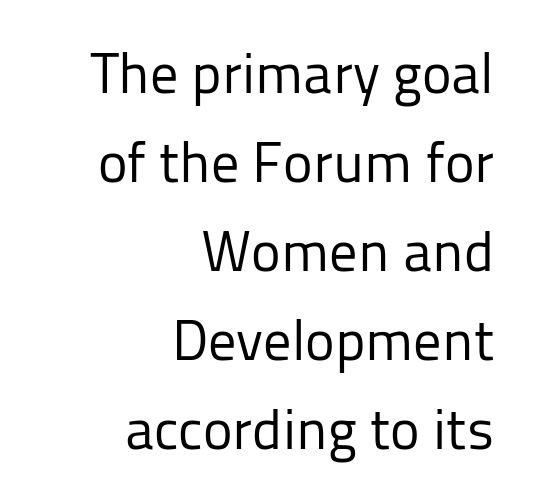
Spacing between characters is what you'd get straight out of the box. Which margin do the lines hug? The right one — the left edge is uneven. This sample keeps an unexceptional amount of space between lines. Descenders hang freely into open space.
